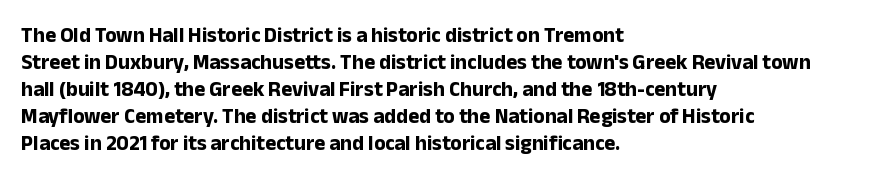
The image shows 21 px bold type, upright; set left-aligned, normal line spacing (1.28x), normal letter spacing, not underlined.
